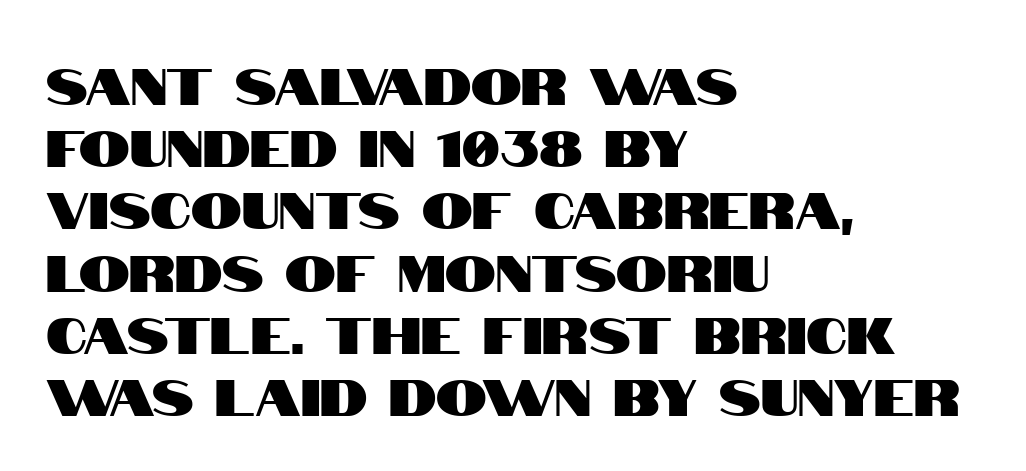
No extra tracking has been applied to these lines. The passage shown is typed in a proportional face where columns would drift. Where is the straight margin? On the left. Each row of text sits above clean, open space. Serif or sans? Sans — the stroke terminals are bare.
